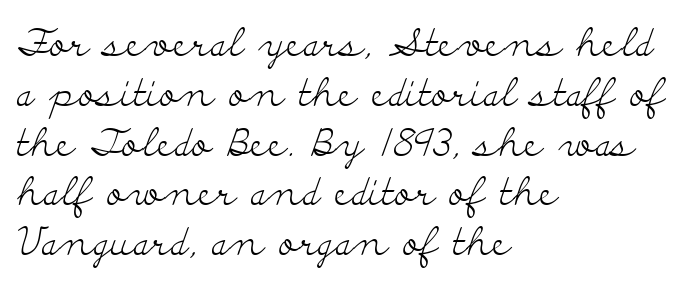
The image shows 38 px light, wide serif type; set left-aligned, normal line spacing (1.31x), normal letter spacing, not underlined; low stroke contrast and a small x-height.
